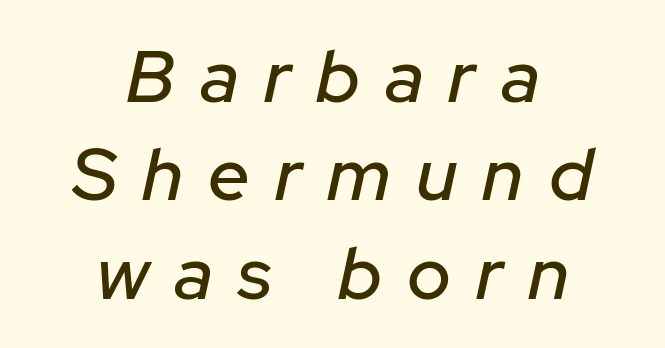
Q: Is the text italic (slanted)? A: Yes, it leans right by about 12 degrees.
Q: Is the text underlined? A: No.
Q: How is the paragraph aligned? A: Centered.
Q: Is the spacing between letters normal or unusually wide? A: Unusually wide.
Q: Is the spacing between lines tight, normal or loose? A: Normal.
Q: Width (condensed, normal, or wide)? A: Normal.
Q: Stroke contrast? A: Low.
Q: x-height? A: Medium.
Q: Monospaced? A: No.
